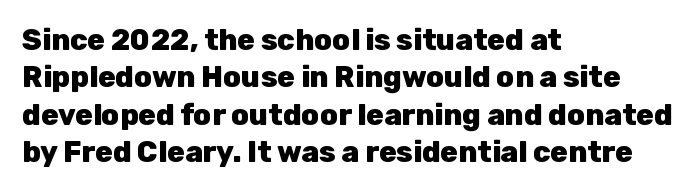
The image shows 29 px heavy sans-serif type, upright; set left-aligned, normal line spacing (1.29x), normal letter spacing, not underlined; low stroke contrast and a medium x-height.
